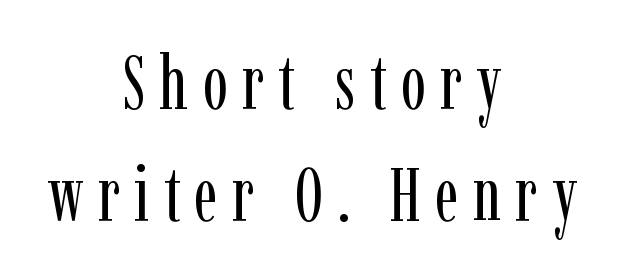
{"serif": "yes", "italic": "no", "bold": "no", "weight": "regular", "width": "condensed", "stroke_contrast": "low", "x_height": "medium", "monospaced": "no", "underline": "no", "align": "center", "line_spacing": "normal", "line_spacing_ratio": 1.49, "glyph_px": 75}
